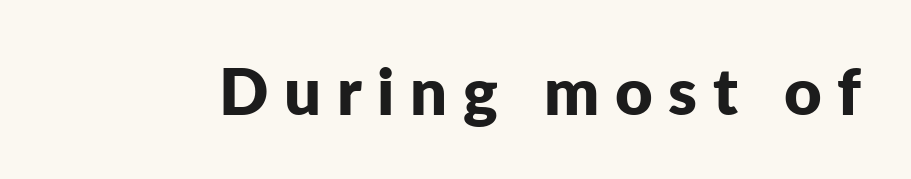
Ascenders rise straight up at ninety degrees. Anything drawn beneath the words? Only blank space. The line texture is sparse and dotted thanks to wide tracking. Plenty of ink on the page — the face is bold. The typeface chosen for these lines omits serifs. The passage shown is typed in a proportional face where columns would drift.
